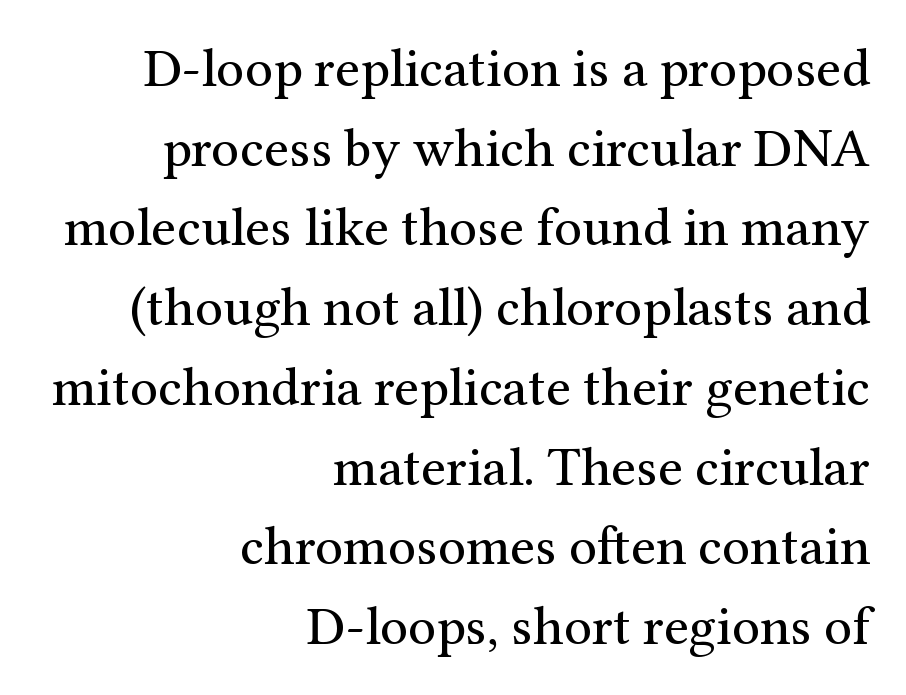
The image shows 55 px regular-weight serif type, upright; set right-aligned, normal line spacing (1.45x), normal letter spacing, not underlined; medium stroke contrast and a medium x-height.
